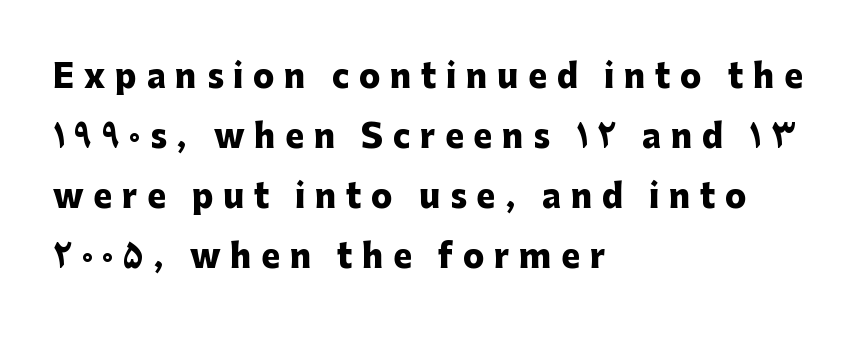
The image shows 32 px heavy sans-serif type, upright; set left-aligned, line spacing 1.87x, unusually wide letter spacing (+0.3 em), not underlined; low stroke contrast and a medium x-height.
